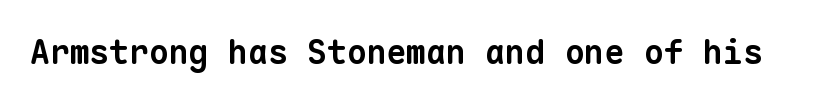
The image shows 33 px bold sans-serif type, monospaced; set normal letter spacing, not underlined; low stroke contrast and a medium x-height.
